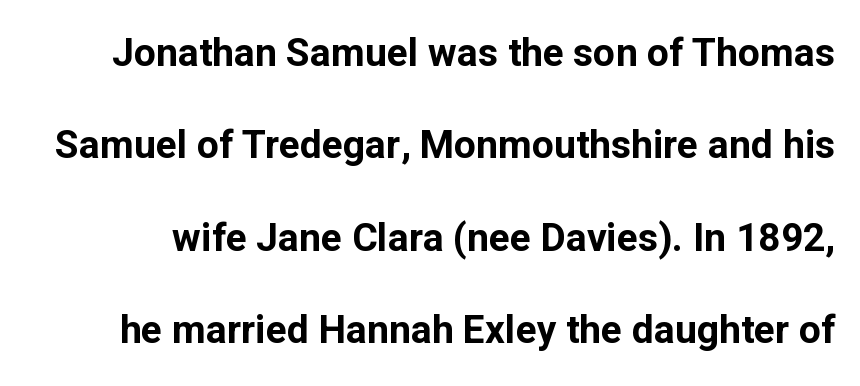
{"serif": "no", "italic": "no", "bold": "yes", "weight": "bold", "width": "normal", "stroke_contrast": "low", "x_height": "medium", "monospaced": "no", "underline": "no", "line_spacing": "loose", "line_spacing_ratio": 2.37, "letter_spacing": "normal", "letter_spacing_em": 0.0, "glyph_px": 39}
